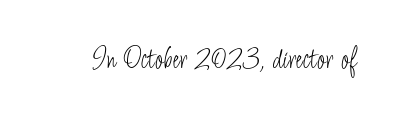
Q: Is the text bold? A: No.
Q: Is the text italic (slanted)? A: Yes.
Q: Is the typeface a serif or a sans-serif typeface? A: Sans-serif.
Q: Is the text underlined? A: No.
Q: Is the spacing between letters normal or unusually wide? A: Normal.
Q: Width (condensed, normal, or wide)? A: Condensed.
Q: Stroke contrast? A: Low.
Q: x-height? A: Small.
Q: Monospaced? A: No.
